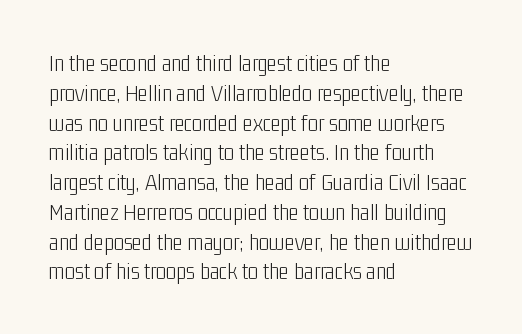
{"italic": "no", "bold": "no", "underline": "no", "align": "left", "line_spacing_ratio": 1.24, "letter_spacing": "normal", "letter_spacing_em": 0.0, "glyph_px": 24}
